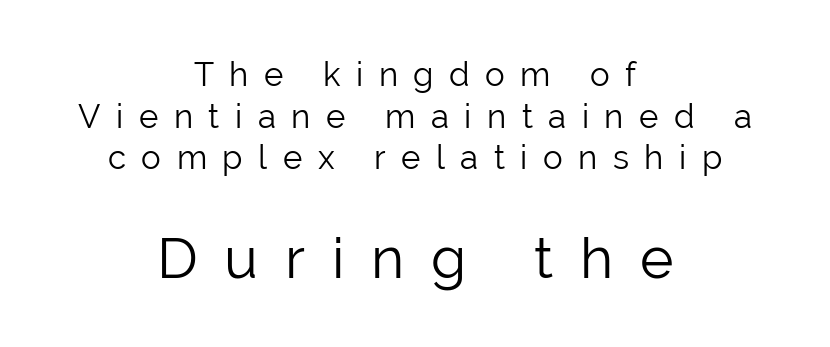
{"serif": "no", "italic": "no", "bold": "no", "weight": "light", "width": "normal", "stroke_contrast": "low", "x_height": "medium", "monospaced": "no", "underline": "no", "align": "center", "line_spacing": "normal", "line_spacing_ratio": 1.26, "letter_spacing": "wide", "letter_spacing_em": 0.47, "larger_block": "second", "size_ratio": 1.73, "glyph_px": 57}
